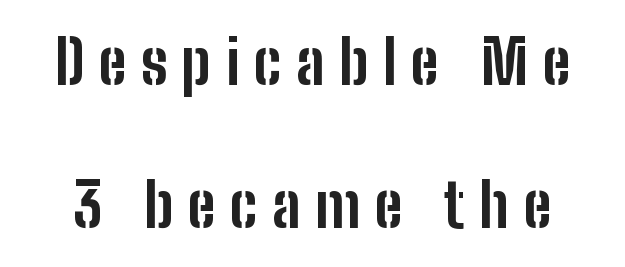
The image shows 60 px bold, condensed sans-serif type, upright; set loose line spacing (2.39x), unusually wide letter spacing (+0.24 em), not underlined; low stroke contrast and a medium x-height.
